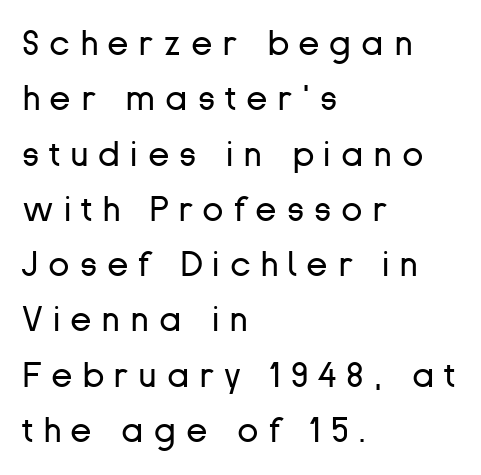
{"serif": "no", "italic": "no", "bold": "no", "weight": "regular", "width": "normal", "stroke_contrast": "low", "x_height": "medium", "monospaced": "no", "underline": "no", "align": "left", "line_spacing": "normal", "line_spacing_ratio": 1.58, "letter_spacing": "wide", "letter_spacing_em": 0.28, "glyph_px": 35}
